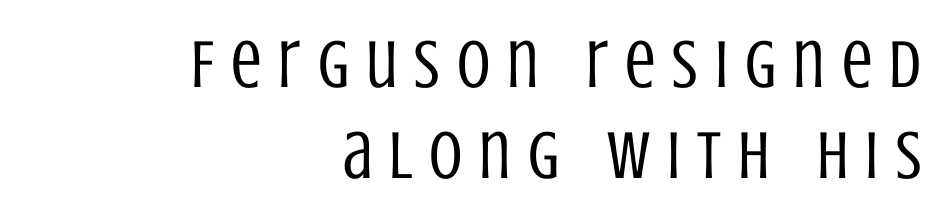
Q: Is the text bold? A: No.
Q: Is the text italic (slanted)? A: No, it is upright.
Q: Is the typeface a serif or a sans-serif typeface? A: Sans-serif.
Q: Is the text underlined? A: No.
Q: How is the paragraph aligned? A: Right-aligned.
Q: Is the spacing between letters normal or unusually wide? A: Unusually wide.
Q: Is the spacing between lines tight, normal or loose? A: Normal.
Q: Width (condensed, normal, or wide)? A: Condensed.
Q: Stroke contrast? A: Low.
Q: x-height? A: Large.
Q: Monospaced? A: No.
